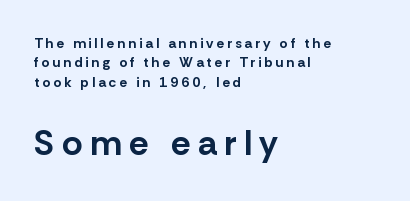
The image shows 35 px bold sans-serif type, upright; set left-aligned, normal line spacing (1.39x), unusually wide letter spacing (+0.21 em), not underlined; the second (bottom) block is 2.5x larger; low stroke contrast and a medium x-height.
